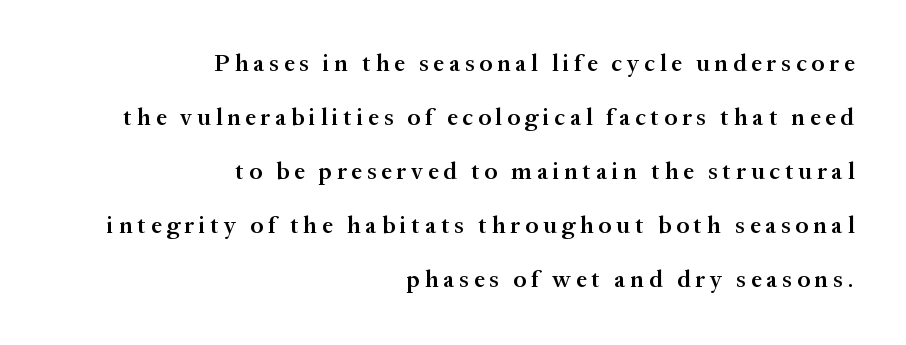
{"italic": "no", "bold": "semi", "underline": "no", "align": "right", "line_spacing": "loose", "line_spacing_ratio": 2.25, "letter_spacing": "wide", "letter_spacing_em": 0.2, "glyph_px": 24}
